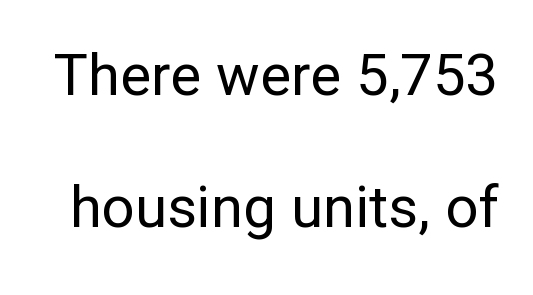
The passage shown is typed in a proportional face where columns would drift. Tracking value appears to be zero — textbook default spacing. Characters remain perfectly vertical along every line. Letterform terminals end flat and unadorned throughout the passage.
